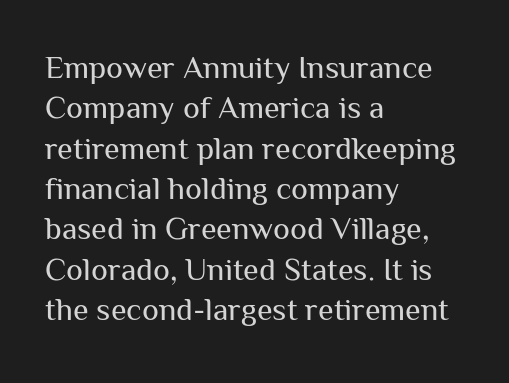
The image shows 32 px regular-weight sans-serif type, upright; set left-aligned, normal line spacing (1.26x), normal letter spacing, not underlined; medium stroke contrast and a medium x-height.
